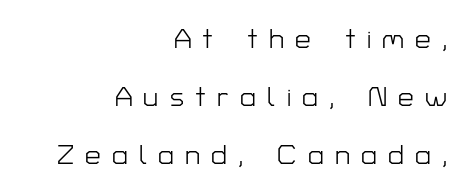
The image shows 28 px light sans-serif type, upright; set right-aligned, loose line spacing (2.07x), unusually wide letter spacing (+0.4 em), not underlined; low stroke contrast and a medium x-height.
